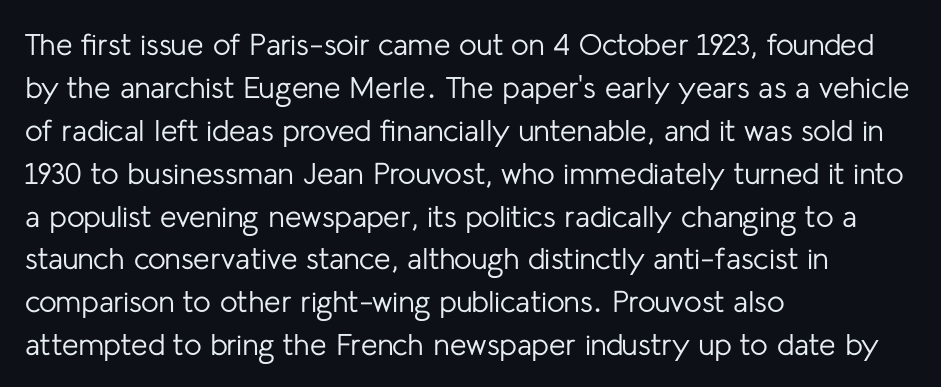
Classification — sans serif. Words appear dense and cohesive because spacing is normal. The cut favours lightness, reaching ordinary text weight at its darkest. Honestly, there is no underline to notice here at all. The space between consecutive lines is moderate.
